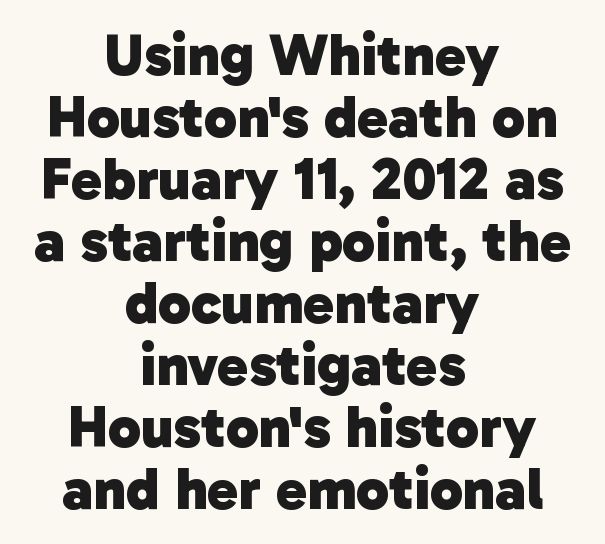
Q: Is the text bold? A: Yes.
Q: Is the typeface a serif or a sans-serif typeface? A: Sans-serif.
Q: Is the text underlined? A: No.
Q: How is the paragraph aligned? A: Centered.
Q: Is the spacing between letters normal or unusually wide? A: Normal.
Q: Is the spacing between lines tight, normal or loose? A: Tight.
Q: Width (condensed, normal, or wide)? A: Normal.
Q: Stroke contrast? A: Low.
Q: x-height? A: Medium.
Q: Monospaced? A: No.
